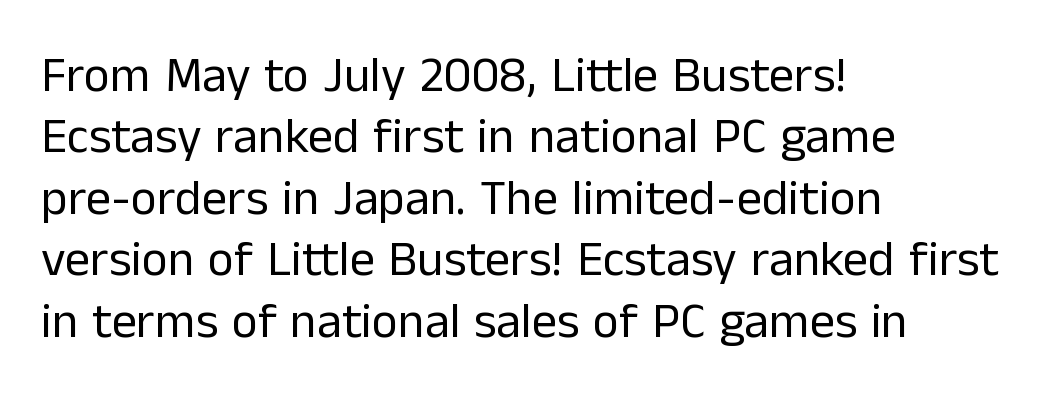
Horizontally, the lines are justified to the leading edge only. Caption: face not bold, strokes unweighted. The letterforms sit shoulder to shoulder at normal distance. Here the designer chose a conventional face with non-uniform glyph widths. Posture: straight, roman, zero tilt. Each row of text sits above clean, open space.
